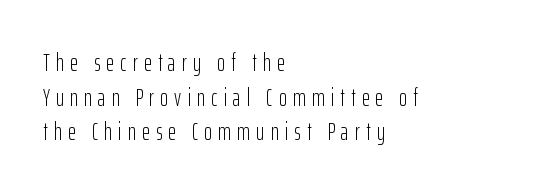
Inter-character spacing is expanded well beyond the font's built-in metrics. The strokes are not fattened; the text isn't bold. The paragraph shown leans on its left margin. Students, observe: this is what conventionally led text looks like. Bare-footed words on every line.
